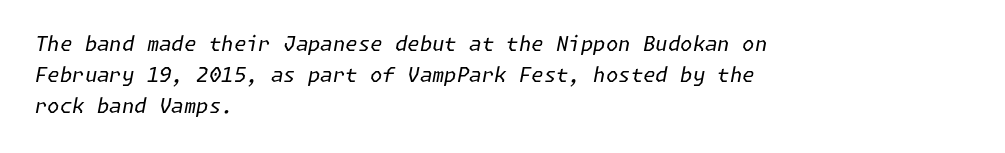
Check the space under the baseline: it is left empty. The rendering applies a slant to the glyphs. The typesetter chose a ragged-right arrangement here. Letters have the restrained weight of plain body copy at most. There is no visible air inserted between adjacent glyphs.
